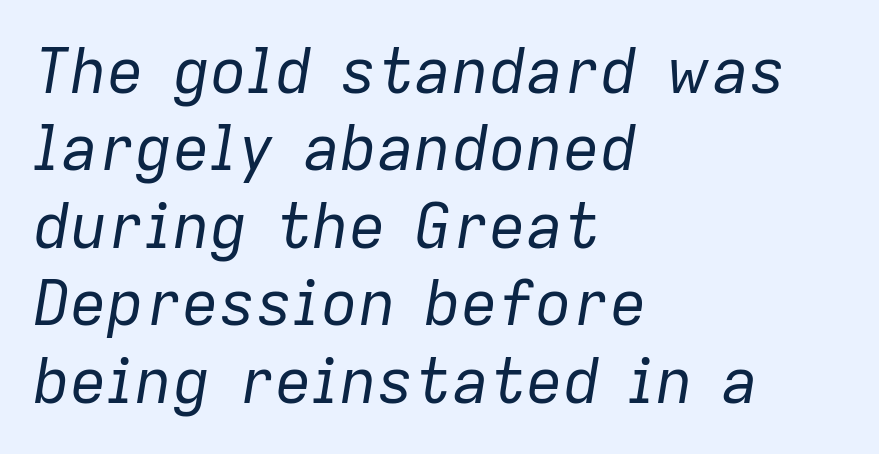
{"italic": "yes", "lean": "right", "slant_degrees": 9, "bold": "no", "weight": "regular", "width": "normal", "stroke_contrast": "low", "x_height": "medium", "monospaced": "no", "underline": "no", "align": "left", "line_spacing": "normal", "line_spacing_ratio": 1.25, "letter_spacing": "normal", "letter_spacing_em": 0.0, "glyph_px": 62}
